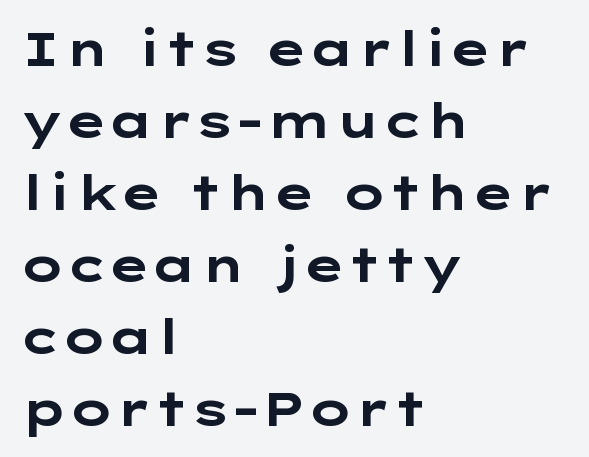
No feet cap the strokes, marking this as sans-serif type. The letters are bold, with thick, heavy strokes. The string is rendered with underlining switched off. The lines sit at an ordinary, default distance from one another. Does the lettering tilt? It doesn't — this is upright.
